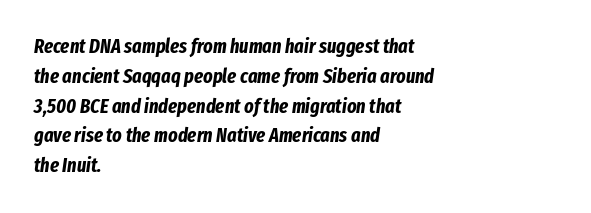
The image shows 20 px bold type, italic (leaning right); set left-aligned, normal line spacing (1.49x), normal letter spacing, not underlined.
